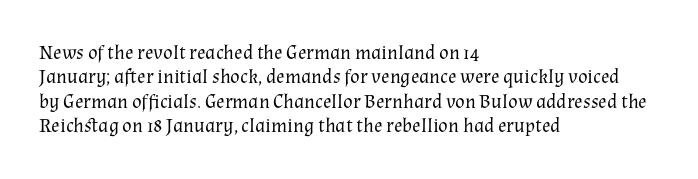
Q: Is the text bold? A: No.
Q: Is the text italic (slanted)? A: No, it is upright.
Q: Is the text underlined? A: No.
Q: How is the paragraph aligned? A: Left-aligned.
Q: Is the spacing between letters normal or unusually wide? A: Normal.
